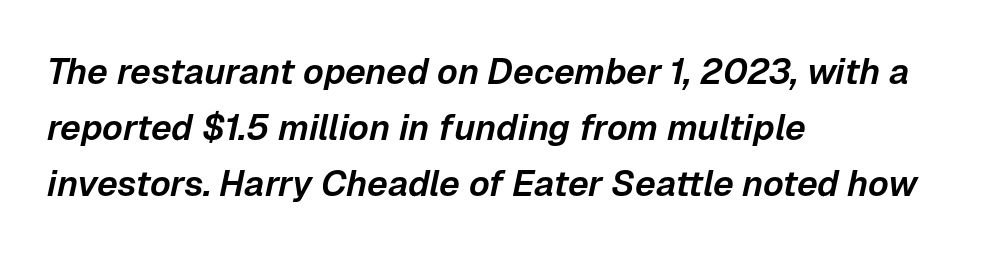
Q: Is the text italic (slanted)? A: Yes, it leans right by about 12 degrees.
Q: Is the text underlined? A: No.
Q: How is the paragraph aligned? A: Left-aligned.
Q: Is the spacing between letters normal or unusually wide? A: Normal.
Q: Is the spacing between lines tight, normal or loose? A: Normal.
Q: Width (condensed, normal, or wide)? A: Normal.
Q: Stroke contrast? A: Low.
Q: x-height? A: Medium.
Q: Monospaced? A: No.
